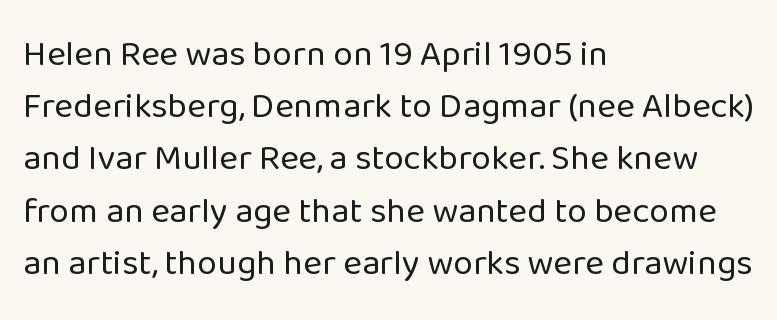
{"serif": "no", "italic": "no", "bold": "no", "weight": "regular", "width": "normal", "stroke_contrast": "low", "x_height": "medium", "monospaced": "no", "underline": "no", "align": "left", "line_spacing": "normal", "line_spacing_ratio": 1.45, "letter_spacing": "normal", "letter_spacing_em": 0.0, "glyph_px": 36}
